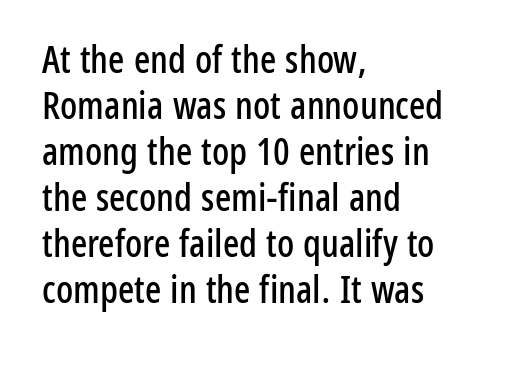
Unlike a traditional serif, this face leaves its strokes unadorned. Does extra space separate the letters? No, they use regular spacing. Here the designer chose a conventional face with non-uniform glyph widths. Bare-footed words on every line. Posture: straight, roman, zero tilt. A classic flush-left, rag-right setting is used for this passage.
